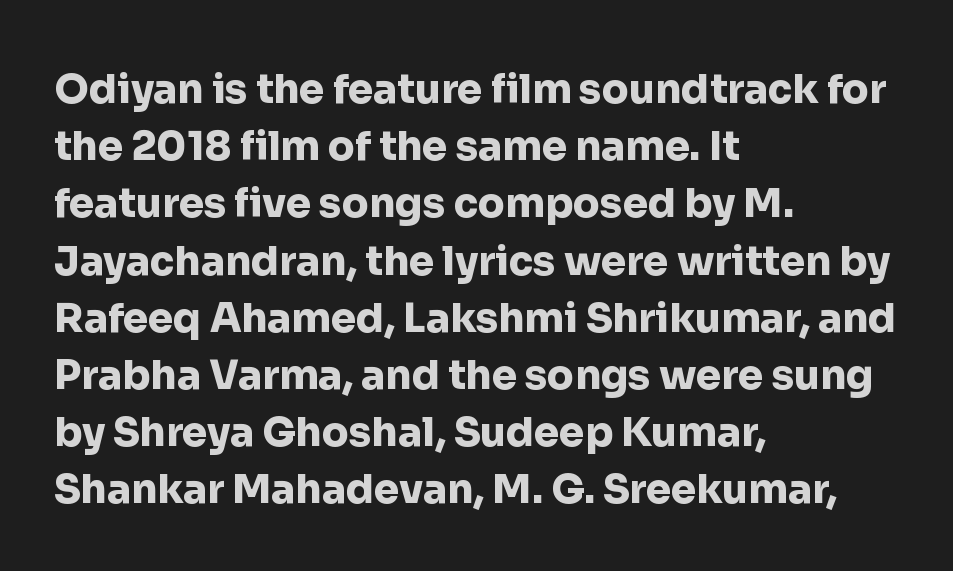
The image shows 40 px heavy sans-serif type, upright; set left-aligned, normal line spacing (1.43x), normal letter spacing, not underlined; low stroke contrast and a medium x-height.
